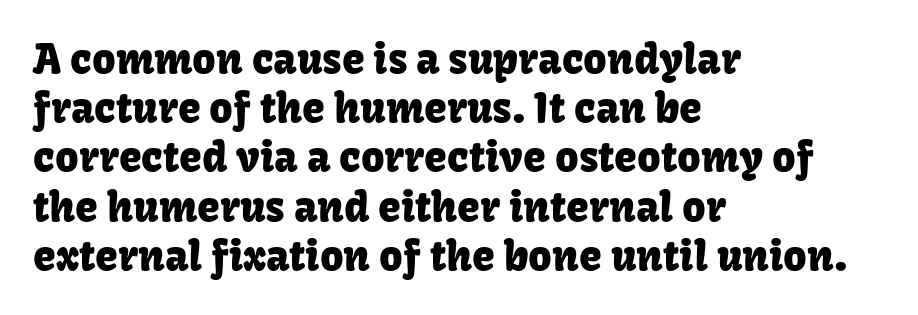
The rendering anchors every line to the left-hand side. Inter-character spacing is left at the font's built-in metrics. Spacing verdict: proportional, widths tailored to each character. What kind of face is this? One without serifs — a sans.
